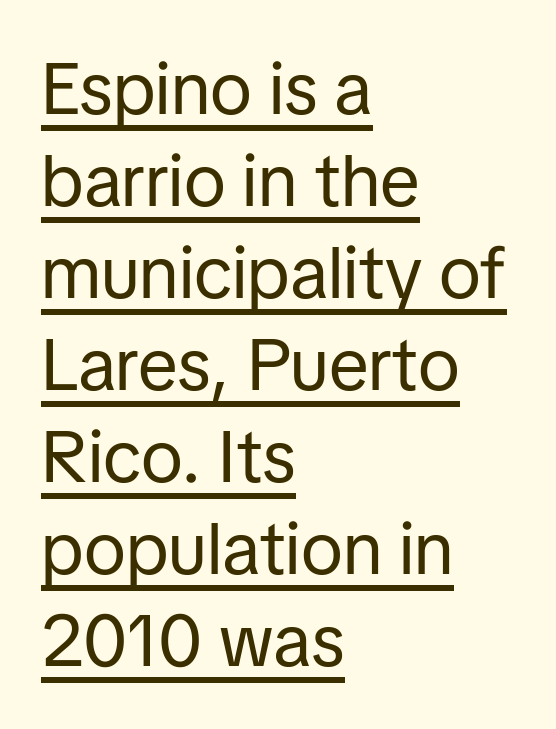
{"serif": "no", "italic": "no", "bold": "no", "weight": "regular", "width": "normal", "stroke_contrast": "low", "x_height": "medium", "monospaced": "no", "underline": "yes", "align": "left", "line_spacing": "normal", "line_spacing_ratio": 1.26, "letter_spacing": "normal", "letter_spacing_em": 0.0, "glyph_px": 73}
